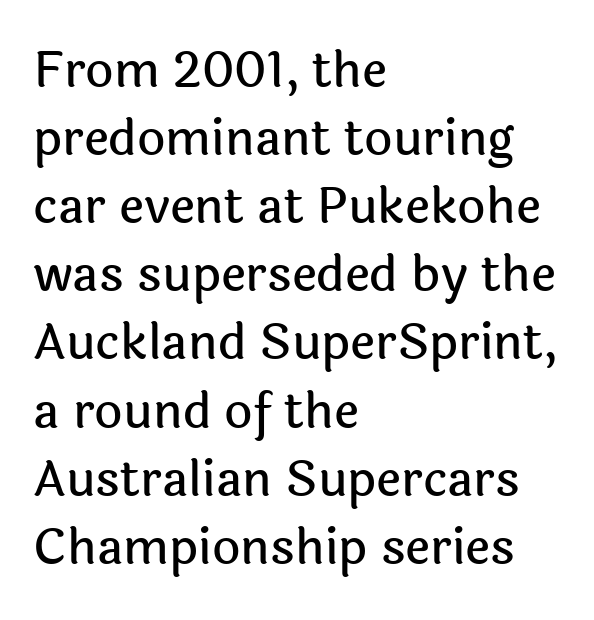
How are the letters spaced? Ordinarily, with no added tracking. Here the designer chose a conventional face with non-uniform glyph widths. The ragged edge is on the right, which tells us the setting is flush left. Each row of text sits above clean, open space. Look at the bottom of the vertical strokes: they stop flat, with no serifs.
